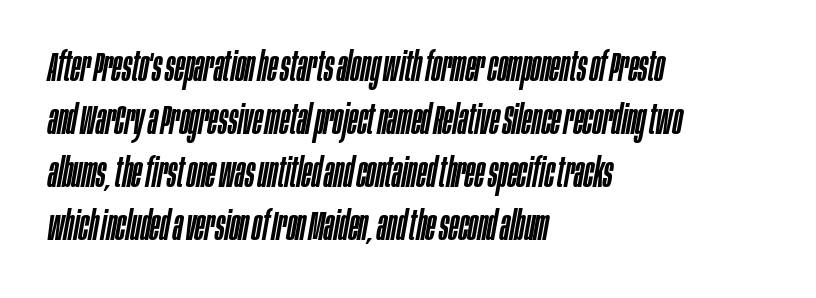
{"italic": "yes", "lean": "right", "slant_degrees": 10, "width": "condensed", "stroke_contrast": "low", "x_height": "large", "monospaced": "no", "underline": "no", "align": "left", "line_spacing": "normal", "line_spacing_ratio": 1.29, "letter_spacing": "normal", "letter_spacing_em": 0.0, "glyph_px": 41}
